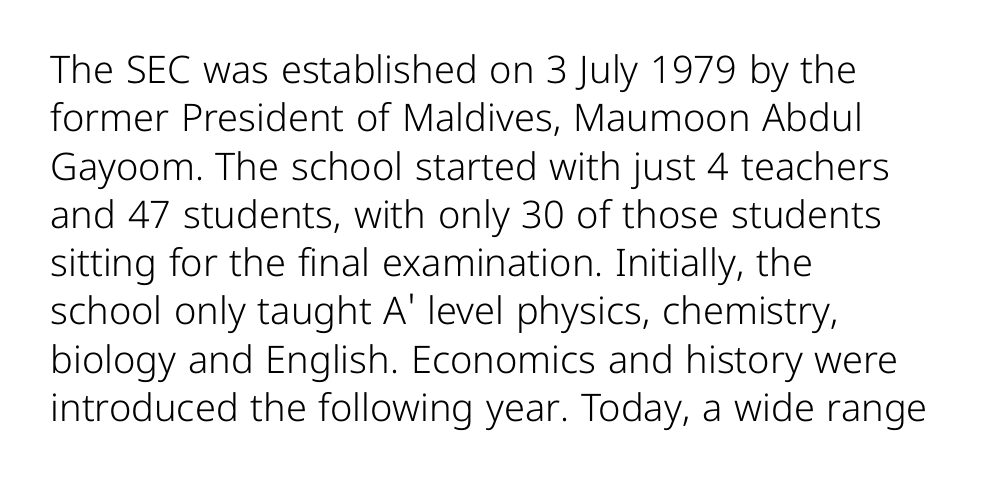
{"serif": "no", "italic": "no", "bold": "no", "weight": "light", "width": "normal", "stroke_contrast": "low", "x_height": "medium", "monospaced": "no", "underline": "no", "align": "left", "line_spacing": "normal", "line_spacing_ratio": 1.27, "letter_spacing": "normal", "letter_spacing_em": 0.0, "glyph_px": 38}
